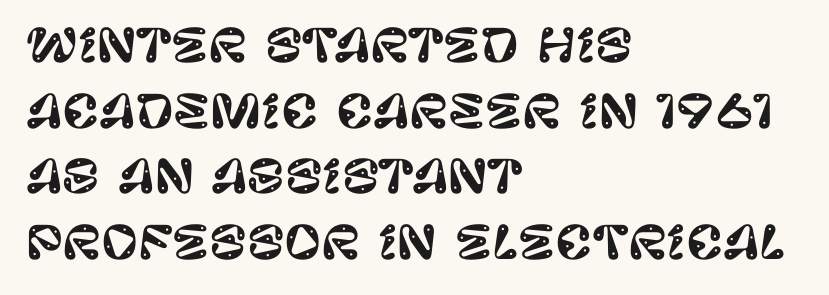
Teacher's note: observe the even left margin — that is flush-left alignment. Words appear dense and cohesive because spacing is normal. In terms of leading, this rendering sits right in the middle.
